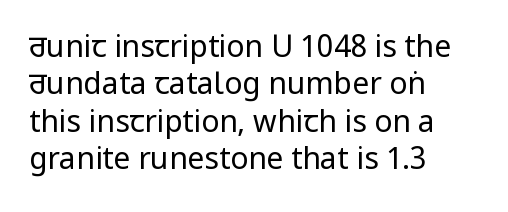
The glyphs are unaccompanied by any horizontal stroke below them. Is there any slant? The stems are plumb. This rendering employs a face without finishing strokes, i.e., a sans-serif. The typeface has the unassuming heft of standard copy or less. Students, observe: this is what conventionally led text looks like.
